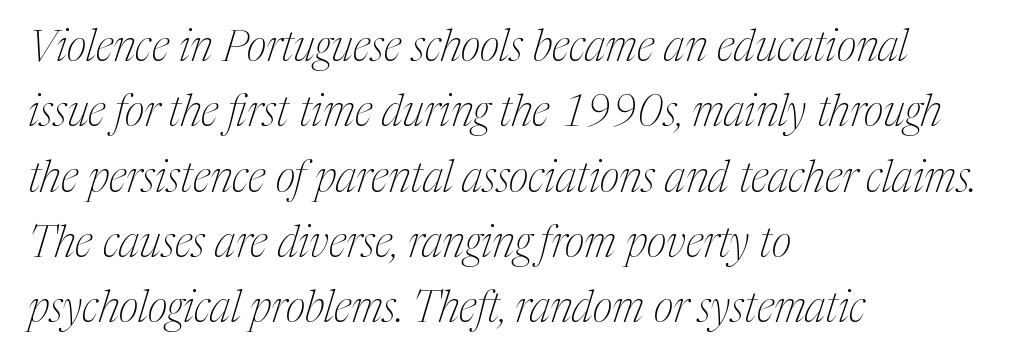
The image shows 43 px thin, condensed serif type, italic (leaning right); set left-aligned, normal line spacing (1.52x), normal letter spacing, not underlined; medium stroke contrast and a medium x-height.
